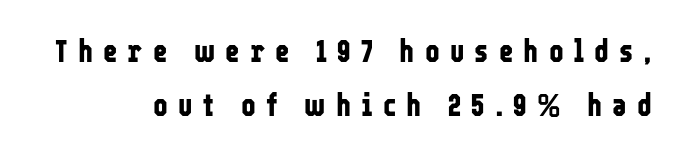
Does the lettering tilt? It doesn't — this is upright. The sample has been set heavy, in full bold. A typesetter would call this heavily tracked-out type. The space directly below the letters is spotless.
